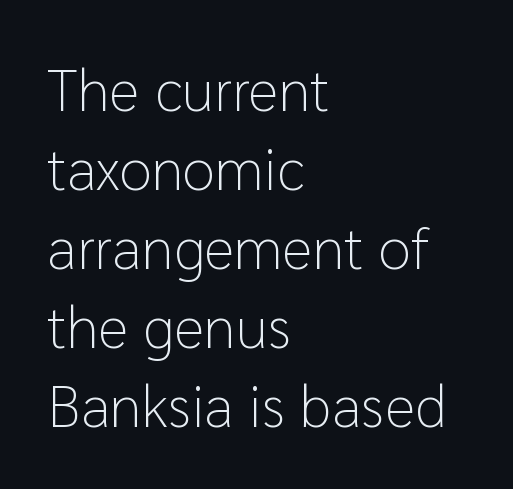
Q: Is the text bold? A: No.
Q: Is the text italic (slanted)? A: No, it is upright.
Q: Is the typeface a serif or a sans-serif typeface? A: Sans-serif.
Q: Is the text underlined? A: No.
Q: How is the paragraph aligned? A: Left-aligned.
Q: Is the spacing between letters normal or unusually wide? A: Normal.
Q: Is the spacing between lines tight, normal or loose? A: Normal.
Q: Width (condensed, normal, or wide)? A: Normal.
Q: Stroke contrast? A: Low.
Q: x-height? A: Medium.
Q: Monospaced? A: No.
